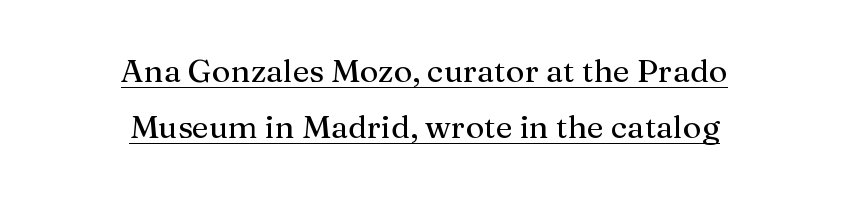
This is roman type, the default non-slanted kind. This sample has the flowing, uneven cadence of proportional lettering. The rendering keeps characters at their native spacing. This rendering employs a face with finishing strokes, i.e., a serif. Teacher's note: observe the equal gaps on both sides — that is centered alignment.
